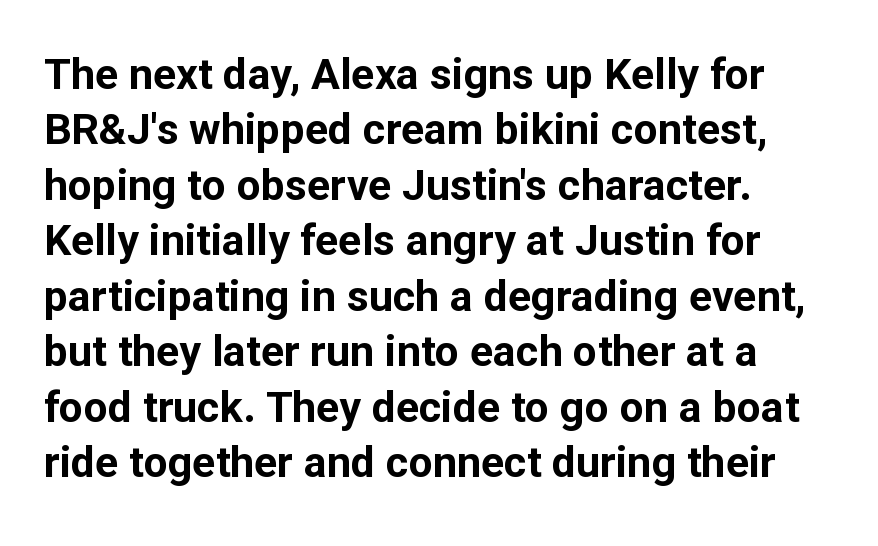
Q: Is the text bold? A: Yes.
Q: Is the text italic (slanted)? A: No, it is upright.
Q: Is the typeface a serif or a sans-serif typeface? A: Sans-serif.
Q: Is the text underlined? A: No.
Q: How is the paragraph aligned? A: Left-aligned.
Q: Is the spacing between letters normal or unusually wide? A: Normal.
Q: Is the spacing between lines tight, normal or loose? A: Normal.
Q: Width (condensed, normal, or wide)? A: Normal.
Q: Stroke contrast? A: Low.
Q: x-height? A: Medium.
Q: Monospaced? A: No.
